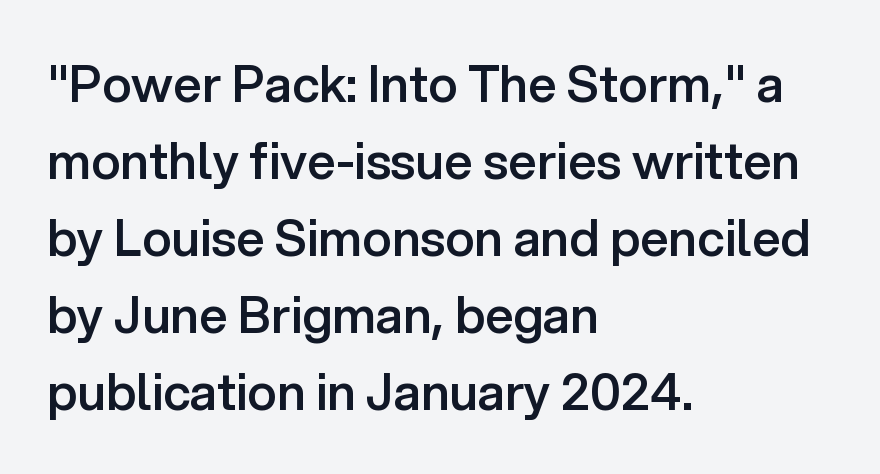
Q: Is the text bold? A: Semi-bold.
Q: Is the text italic (slanted)? A: No, it is upright.
Q: Is the typeface a serif or a sans-serif typeface? A: Sans-serif.
Q: Is the text underlined? A: No.
Q: How is the paragraph aligned? A: Left-aligned.
Q: Is the spacing between letters normal or unusually wide? A: Normal.
Q: Is the spacing between lines tight, normal or loose? A: Normal.
Q: Width (condensed, normal, or wide)? A: Normal.
Q: Stroke contrast? A: Low.
Q: x-height? A: Medium.
Q: Monospaced? A: No.
